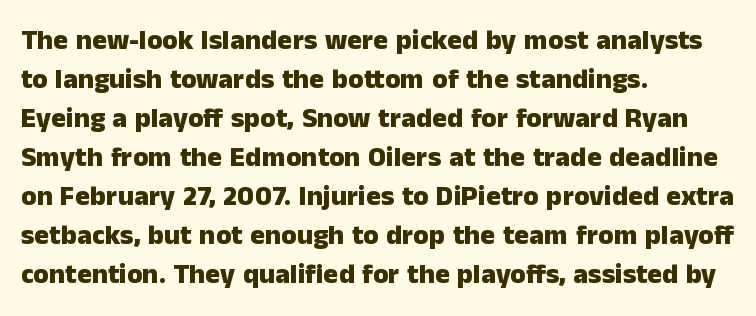
Each row of text sits above clean, open space. Italic: no, the glyphs are upright roman. The face used here is proportionally spaced, like ordinary book or web type. Examine the stroke ends and you'll find no serifs. Compared with a centered layout, this one pins lines to the left instead. Short note: letters normally spaced.
